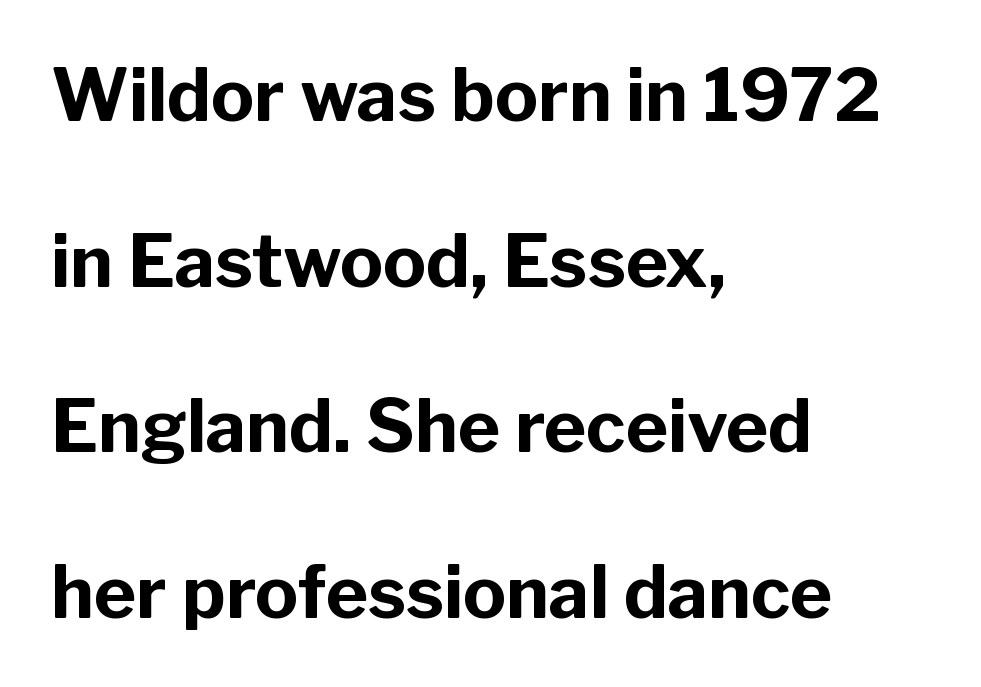
{"serif": "no", "italic": "no", "bold": "yes", "weight": "bold", "width": "normal", "stroke_contrast": "low", "x_height": "medium", "monospaced": "no", "underline": "no", "align": "left", "line_spacing": "loose", "line_spacing_ratio": 2.3, "letter_spacing": "normal", "letter_spacing_em": 0.0, "glyph_px": 72}
